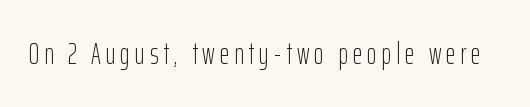
{"serif": "no", "italic": "no", "bold": "no", "weight": "light", "width": "condensed", "stroke_contrast": "low", "x_height": "medium", "monospaced": "no", "underline": "no", "glyph_px": 30}
